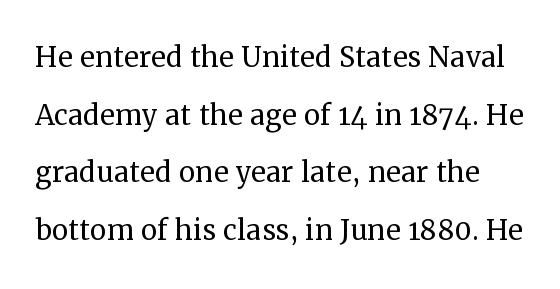
Q: Is the text bold? A: No.
Q: Is the text italic (slanted)? A: No, it is upright.
Q: Is the typeface a serif or a sans-serif typeface? A: Serif.
Q: Is the text underlined? A: No.
Q: Is the spacing between letters normal or unusually wide? A: Normal.
Q: Is the spacing between lines tight, normal or loose? A: Normal.
Q: Width (condensed, normal, or wide)? A: Normal.
Q: Stroke contrast? A: Medium.
Q: x-height? A: Medium.
Q: Monospaced? A: No.
